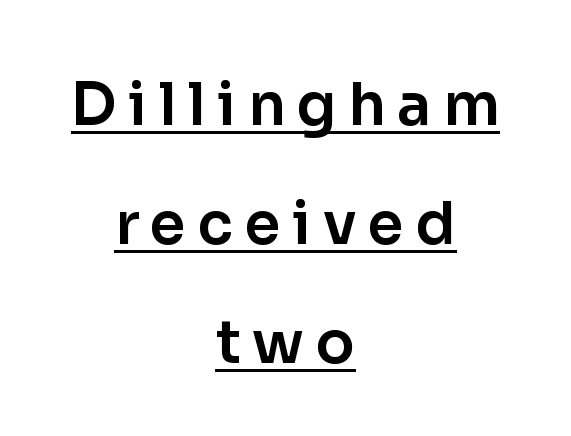
{"serif": "no", "italic": "no", "width": "normal", "stroke_contrast": "low", "x_height": "medium", "monospaced": "no", "underline": "yes", "align": "center", "line_spacing": "loose", "line_spacing_ratio": 2.05, "letter_spacing": "wide", "letter_spacing_em": 0.2, "glyph_px": 58}
